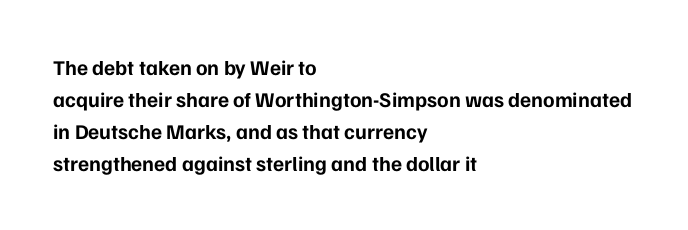
The image shows 21 px bold type, upright; set left-aligned, normal line spacing (1.53x), normal letter spacing, not underlined.
